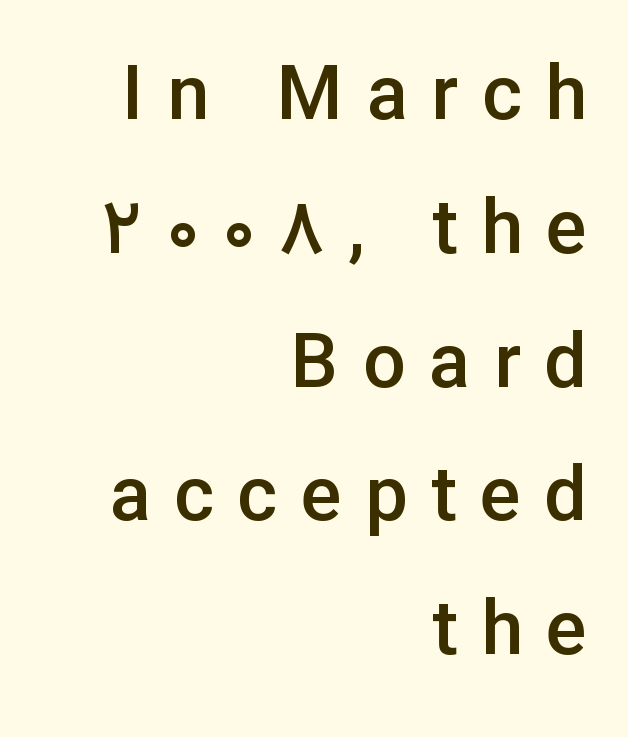
The image shows 76 px semibold sans-serif type, upright; set right-aligned, line spacing 1.76x, unusually wide letter spacing (+0.31 em), not underlined; low stroke contrast and a medium x-height.
